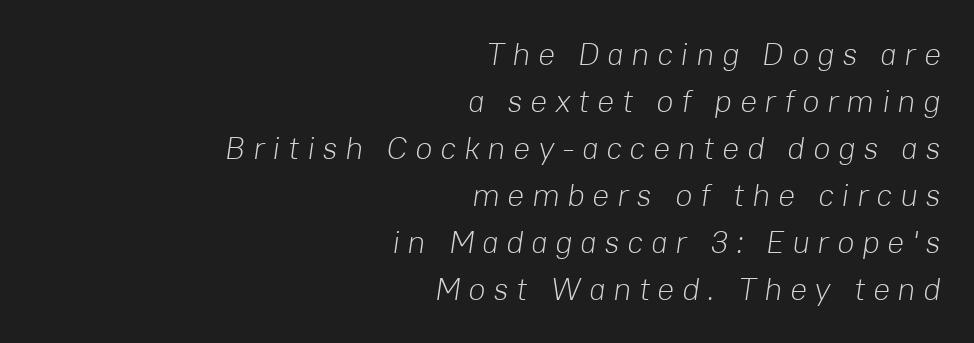
Q: Is the text bold? A: No.
Q: Is the text italic (slanted)? A: Yes, it leans right by about 8 degrees.
Q: Is the text underlined? A: No.
Q: How is the paragraph aligned? A: Right-aligned.
Q: Is the spacing between letters normal or unusually wide? A: Unusually wide.
Q: Is the spacing between lines tight, normal or loose? A: Normal.
Q: Width (condensed, normal, or wide)? A: Normal.
Q: Stroke contrast? A: Low.
Q: x-height? A: Medium.
Q: Monospaced? A: No.
